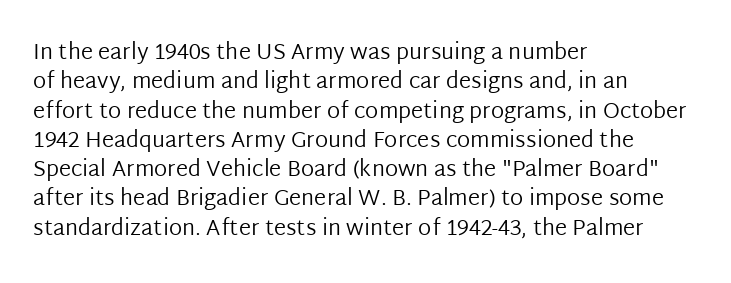
Caption: face not bold, strokes unweighted. Whoever set this chose a conventional vertical rhythm. This sample uses plain, unmodified letter spacing. The lettering stays uniformly vertical, giving the passage a roman look. Rule under the text: the space is simply empty.
